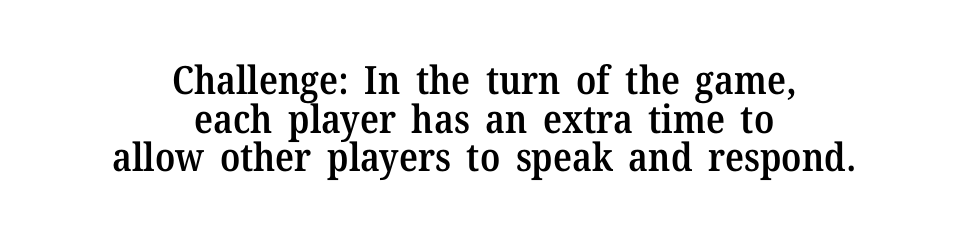
{"serif": "yes", "italic": "no", "bold": "semi", "weight": "semibold", "width": "normal", "stroke_contrast": "medium", "x_height": "medium", "monospaced": "no", "underline": "no", "align": "center", "line_spacing": "tight", "line_spacing_ratio": 0.99, "letter_spacing": "normal", "letter_spacing_em": 0.0, "glyph_px": 39}
